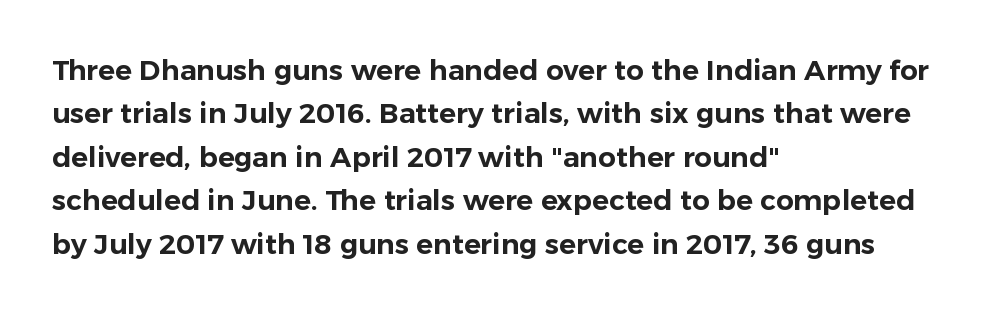
{"serif": "no", "italic": "no", "width": "normal", "stroke_contrast": "low", "x_height": "medium", "monospaced": "no", "underline": "no", "align": "left", "line_spacing": "normal", "line_spacing_ratio": 1.55, "letter_spacing": "normal", "letter_spacing_em": 0.0, "glyph_px": 28}
